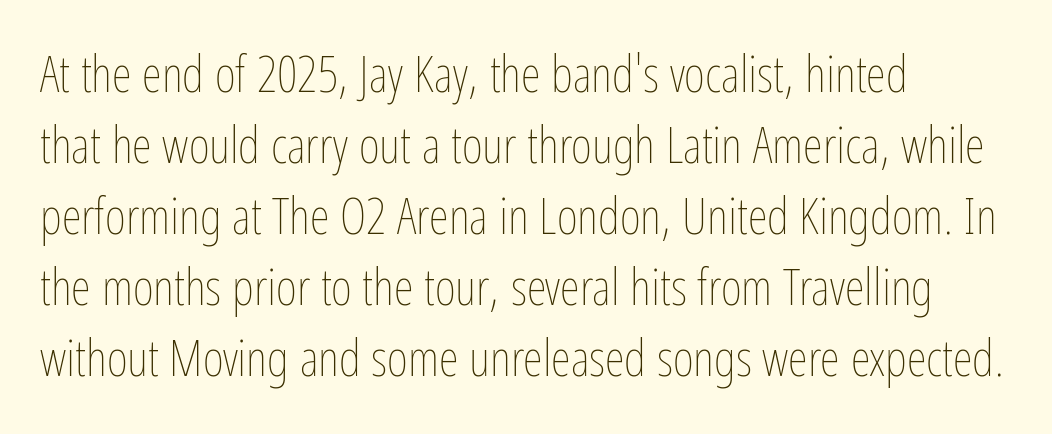
{"italic": "no", "bold": "no", "weight": "thin", "width": "condensed", "stroke_contrast": "low", "x_height": "medium", "monospaced": "no", "underline": "no", "align": "left", "line_spacing": "normal", "line_spacing_ratio": 1.39, "letter_spacing": "normal", "letter_spacing_em": 0.0, "glyph_px": 51}
